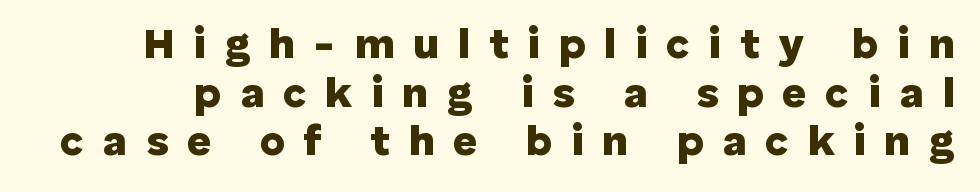
{"serif": "no", "italic": "no", "bold": "yes", "weight": "heavy", "width": "normal", "stroke_contrast": "low", "x_height": "medium", "monospaced": "no", "underline": "no", "line_spacing": "tight", "line_spacing_ratio": 1.13, "letter_spacing": "wide", "letter_spacing_em": 0.43, "glyph_px": 43}
